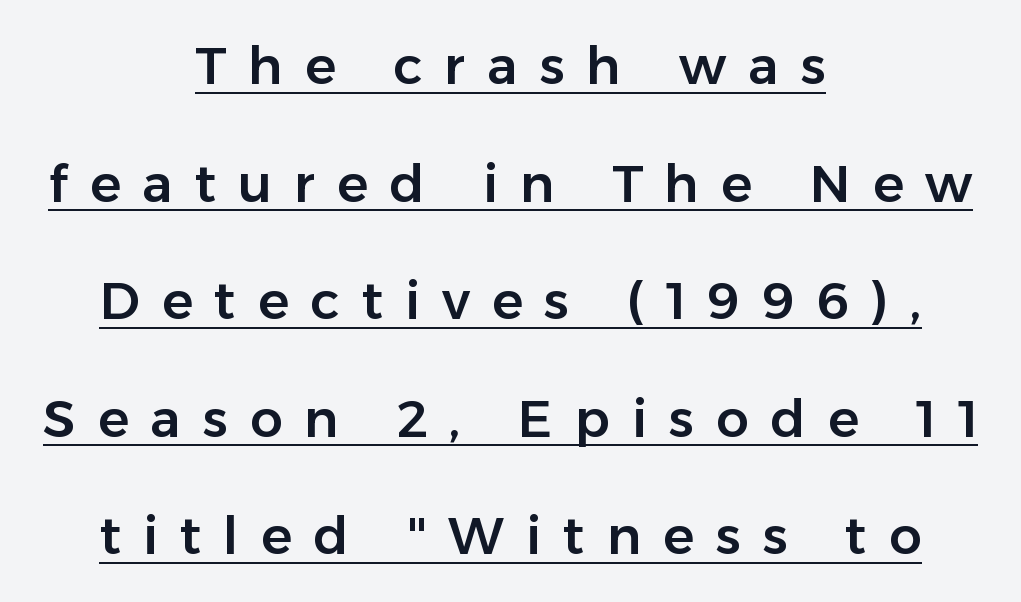
Q: Is the text italic (slanted)? A: No, it is upright.
Q: Is the typeface a serif or a sans-serif typeface? A: Sans-serif.
Q: Is the text underlined? A: Yes.
Q: How is the paragraph aligned? A: Centered.
Q: Is the spacing between letters normal or unusually wide? A: Unusually wide.
Q: Is the spacing between lines tight, normal or loose? A: Loose.
Q: Width (condensed, normal, or wide)? A: Normal.
Q: Stroke contrast? A: Low.
Q: x-height? A: Medium.
Q: Monospaced? A: No.
